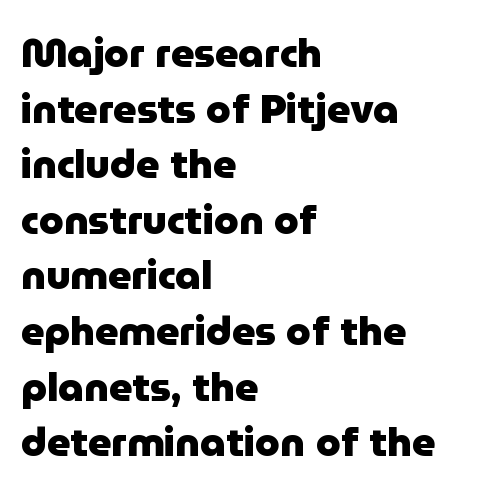
Baseline-to-baseline distance is the conventional proportion of letter height. The gaps between neighbouring characters are ordinary and unremarkable. This rendering uses left alignment, leaving the right contour irregular. Each glyph is drawn with heavy, bold strokes. Type without underlining. Is this a fixed-width face? No — the glyphs have proportional, varying widths.
